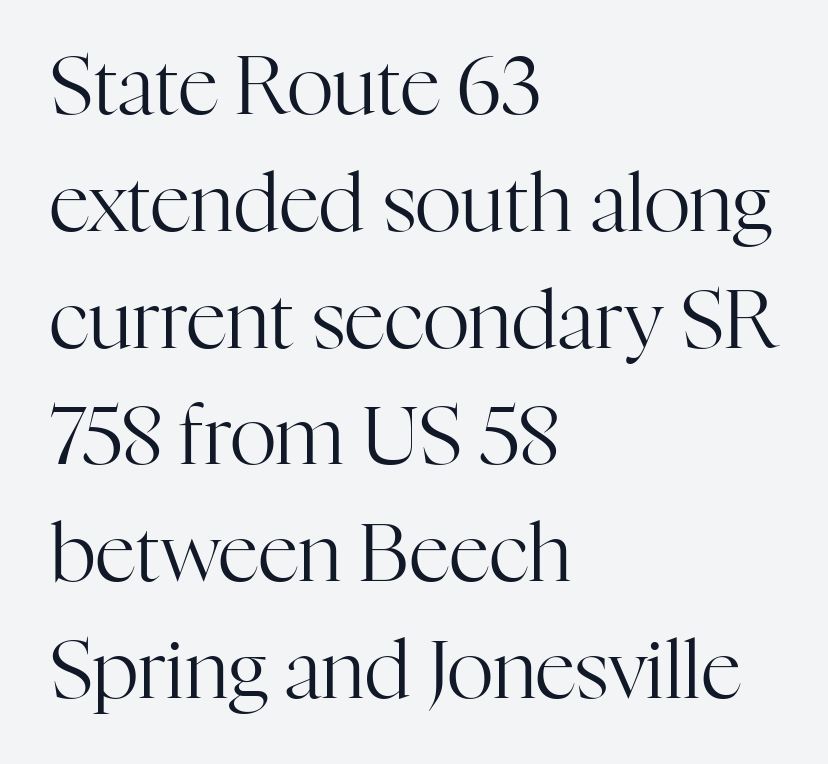
The image shows 80 px regular-weight serif type, upright; set left-aligned, normal line spacing (1.46x), normal letter spacing, not underlined; high stroke contrast and a medium x-height.
